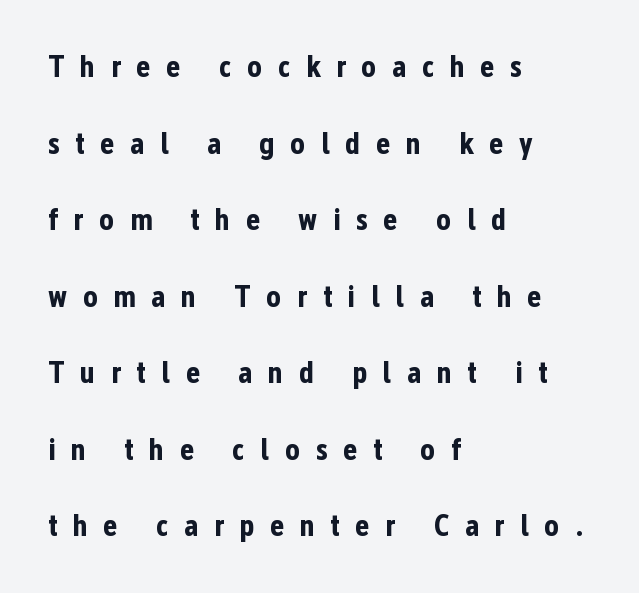
{"serif": "no", "italic": "no", "bold": "yes", "weight": "bold", "width": "condensed", "stroke_contrast": "low", "x_height": "medium", "monospaced": "no", "underline": "no", "align": "left", "line_spacing": "loose", "line_spacing_ratio": 2.47, "letter_spacing": "wide", "letter_spacing_em": 0.5, "glyph_px": 31}
